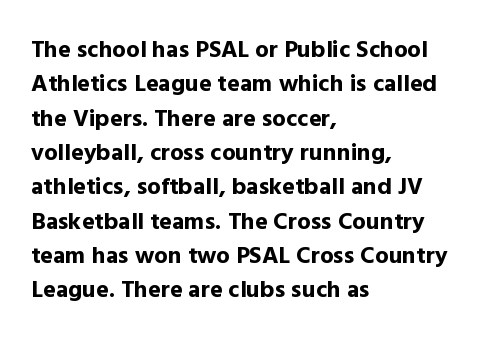
Q: Is the text bold? A: Yes.
Q: Is the text italic (slanted)? A: No, it is upright.
Q: Is the text underlined? A: No.
Q: How is the paragraph aligned? A: Left-aligned.
Q: Is the spacing between letters normal or unusually wide? A: Normal.
Q: Is the spacing between lines tight, normal or loose? A: Normal.
